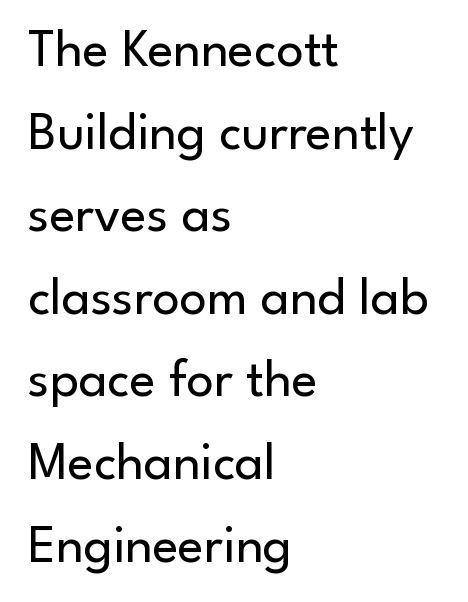
Q: Is the text bold? A: No.
Q: Is the text italic (slanted)? A: No, it is upright.
Q: Is the typeface a serif or a sans-serif typeface? A: Sans-serif.
Q: Is the text underlined? A: No.
Q: How is the paragraph aligned? A: Left-aligned.
Q: Is the spacing between letters normal or unusually wide? A: Normal.
Q: Is the spacing between lines tight, normal or loose? A: Normal.
Q: Width (condensed, normal, or wide)? A: Normal.
Q: Stroke contrast? A: Low.
Q: x-height? A: Small.
Q: Monospaced? A: No.
